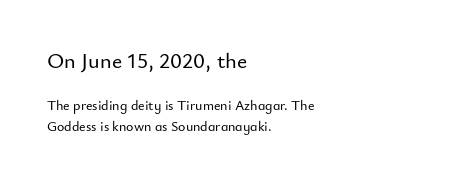
Q: Is the text italic (slanted)? A: No, it is upright.
Q: Is the text underlined? A: No.
Q: How is the paragraph aligned? A: Left-aligned.
Q: Is the spacing between letters normal or unusually wide? A: Normal.
Q: Is the spacing between lines tight, normal or loose? A: Normal.
Q: Which block of text is set in a larger size, the first (top) or the second (bottom)? A: The first (top) one.
